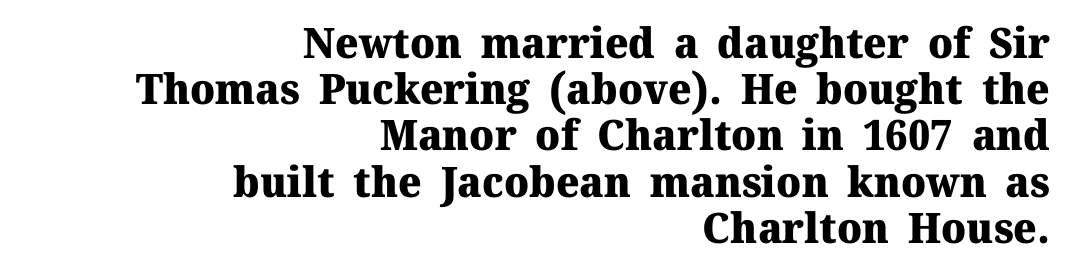
Q: Is the text bold? A: Yes.
Q: Is the text italic (slanted)? A: No, it is upright.
Q: Is the typeface a serif or a sans-serif typeface? A: Serif.
Q: Is the text underlined? A: No.
Q: How is the paragraph aligned? A: Right-aligned.
Q: Is the spacing between letters normal or unusually wide? A: Normal.
Q: Is the spacing between lines tight, normal or loose? A: Tight.
Q: Width (condensed, normal, or wide)? A: Normal.
Q: Stroke contrast? A: Medium.
Q: x-height? A: Medium.
Q: Monospaced? A: No.
